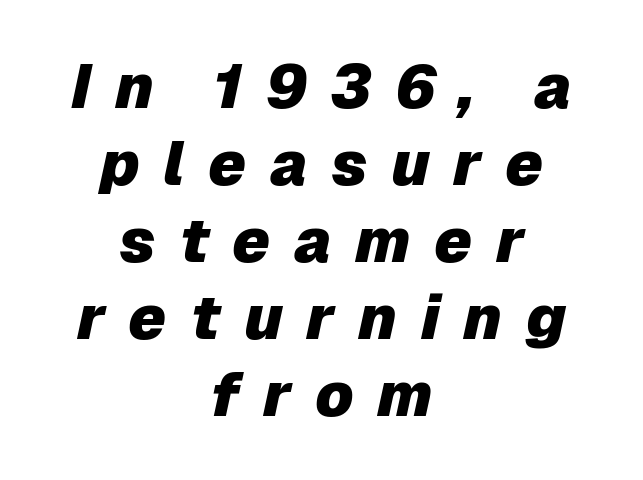
The image shows 62 px heavy type, italic (leaning right); set centered, line spacing 1.24x, unusually wide letter spacing (+0.38 em), not underlined; low stroke contrast and a medium x-height.
